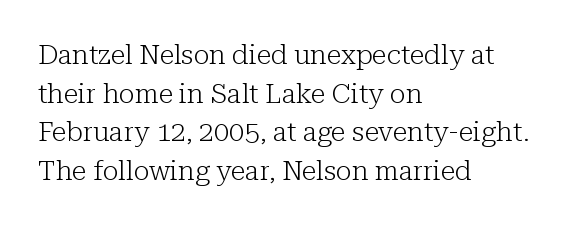
The image shows 27 px text type, upright; set left-aligned, normal line spacing (1.43x), normal letter spacing, not underlined.
